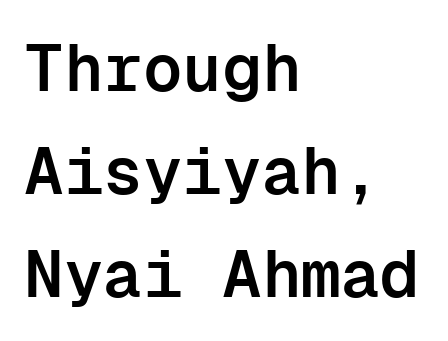
{"serif": "no", "italic": "no", "bold": "semi", "weight": "semibold", "width": "normal", "stroke_contrast": "low", "x_height": "medium", "monospaced": "yes", "underline": "no", "align": "left", "line_spacing": "normal", "line_spacing_ratio": 1.56, "letter_spacing": "normal", "letter_spacing_em": 0.0, "glyph_px": 66}
